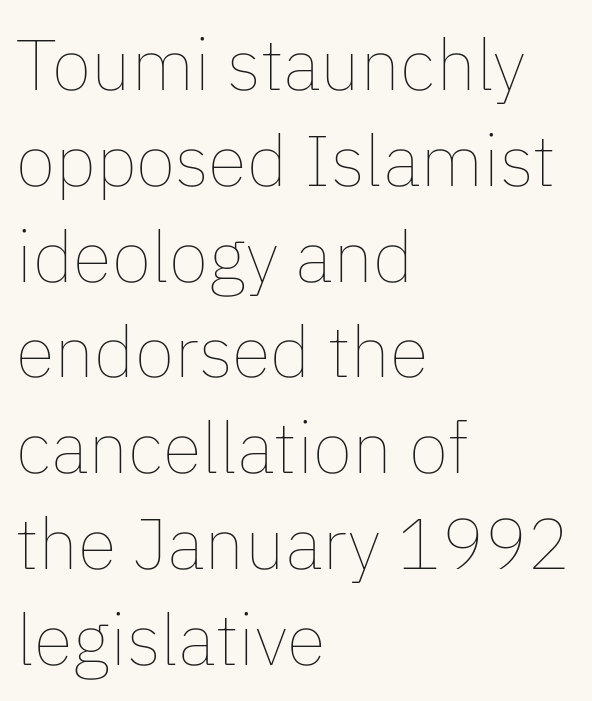
Q: Is the text bold? A: No.
Q: Is the text italic (slanted)? A: No, it is upright.
Q: Is the text underlined? A: No.
Q: How is the paragraph aligned? A: Left-aligned.
Q: Is the spacing between letters normal or unusually wide? A: Normal.
Q: Is the spacing between lines tight, normal or loose? A: Normal.
Q: Width (condensed, normal, or wide)? A: Normal.
Q: Stroke contrast? A: Low.
Q: x-height? A: Medium.
Q: Monospaced? A: No.
